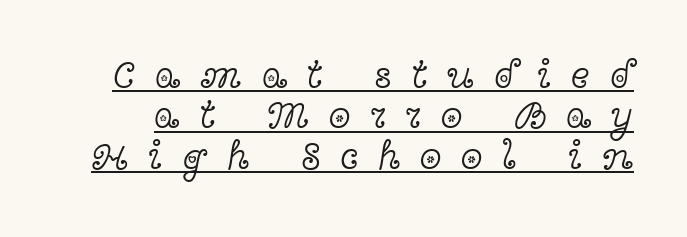
The gaps between neighbouring characters are conspicuously large. Regarding leading, the lines here are crowded together. Does a line run under the words? Yes, clearly.
